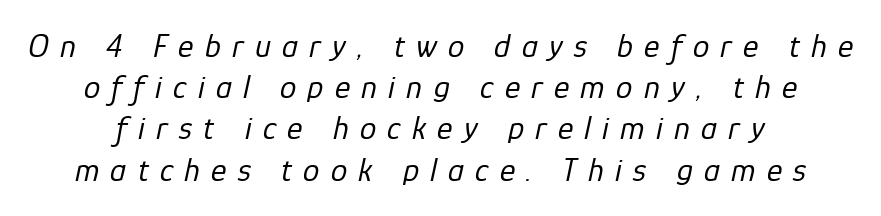
The image shows 33 px regular-weight type, italic (leaning right); set normal line spacing (1.25x), unusually wide letter spacing (+0.34 em), not underlined; low stroke contrast and a medium x-height.
